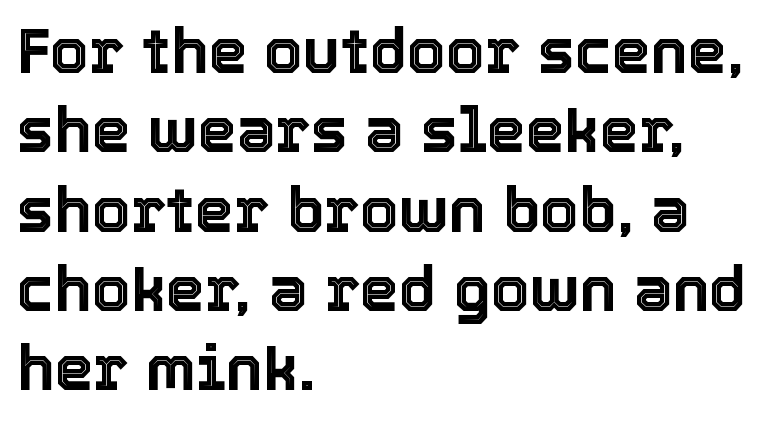
Q: Is the text italic (slanted)? A: No, it is upright.
Q: Is the text underlined? A: No.
Q: How is the paragraph aligned? A: Left-aligned.
Q: Is the spacing between letters normal or unusually wide? A: Normal.
Q: Is the spacing between lines tight, normal or loose? A: Normal.
Q: Width (condensed, normal, or wide)? A: Normal.
Q: x-height? A: Medium.
Q: Monospaced? A: No.
